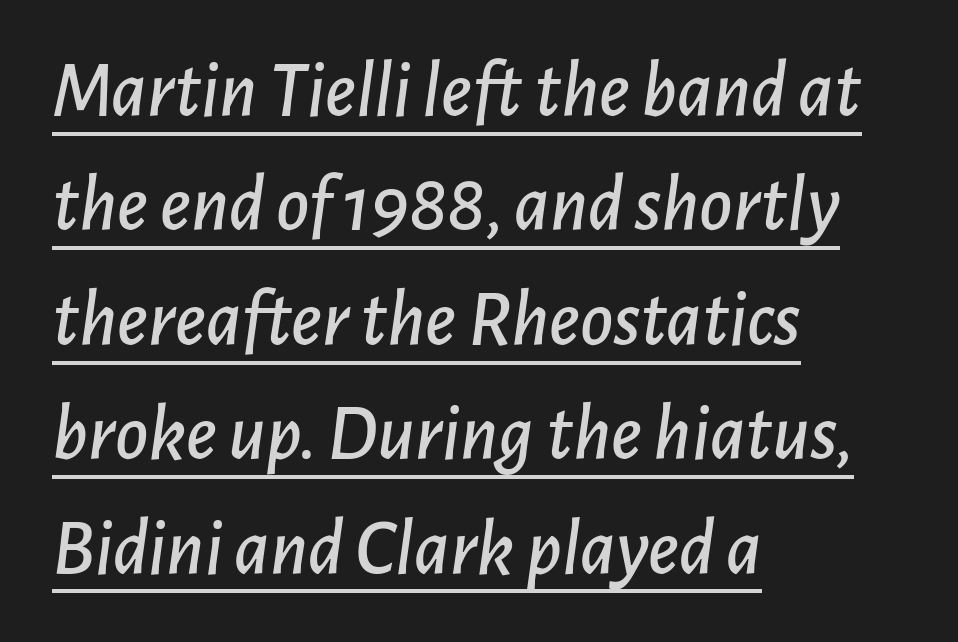
The image shows 80 px text type, italic (leaning right); set left-aligned, normal line spacing (1.43x), normal letter spacing, underlined; low stroke contrast and a medium x-height.
